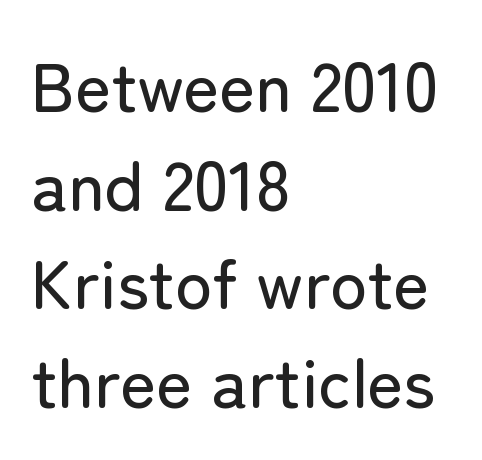
The image shows 69 px sans-serif type, upright; set left-aligned, normal line spacing (1.43x), normal letter spacing, not underlined; low stroke contrast and a medium x-height.
